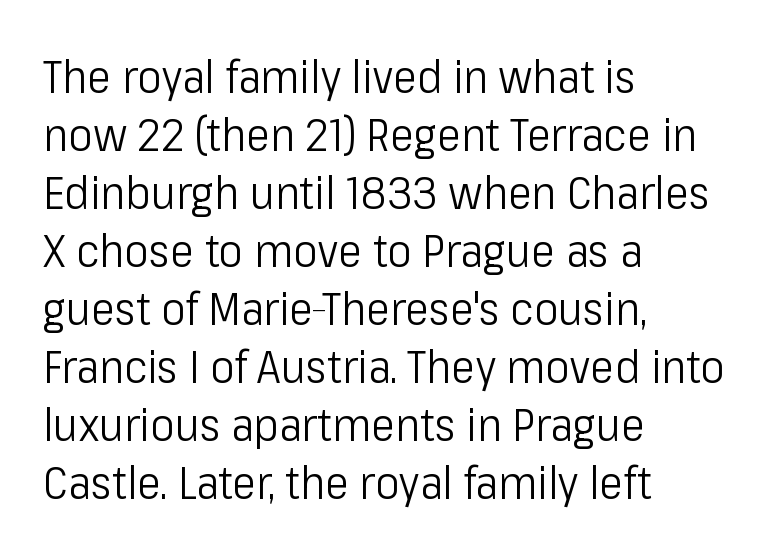
Is there any slant? The stems are plumb. The face looks like a standard text weight, possibly lighter. Is this a fixed-width face? No — the glyphs have proportional, varying widths. This block has exactly the height ordinary leading produces.
